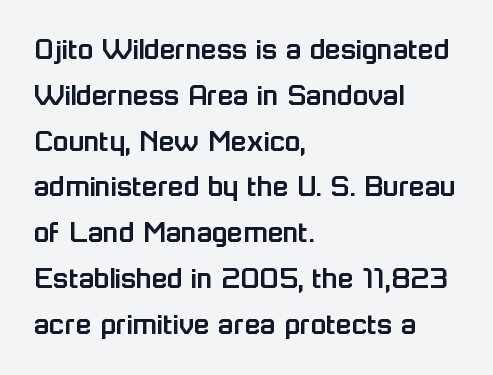
{"serif": "no", "italic": "no", "width": "normal", "stroke_contrast": "low", "x_height": "medium", "monospaced": "no", "underline": "no", "align": "left", "line_spacing": "normal", "line_spacing_ratio": 1.43, "letter_spacing": "normal", "letter_spacing_em": 0.0, "glyph_px": 32}
